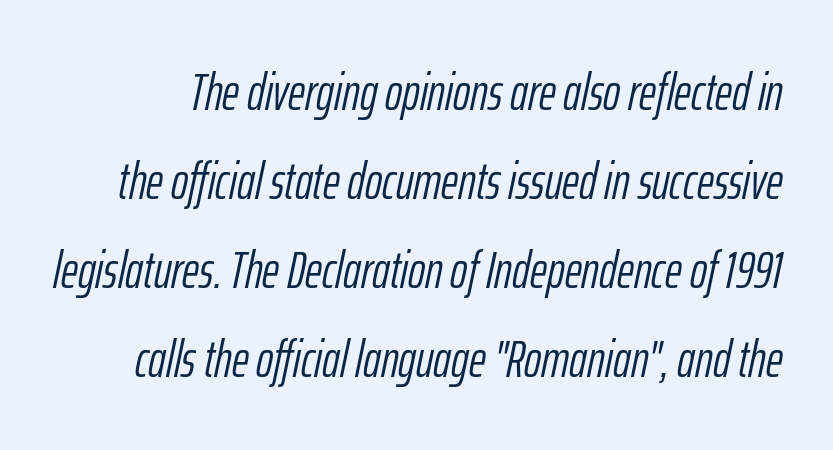
Note the varied advance widths — an 'i' is clearly narrower than an 'm'. Stems here are at most as thick as an everyday book face. The space beneath each line is pristine and unruled. Rendered with sloped, italic letterforms. A typesetter would call this zero additional tracking.
